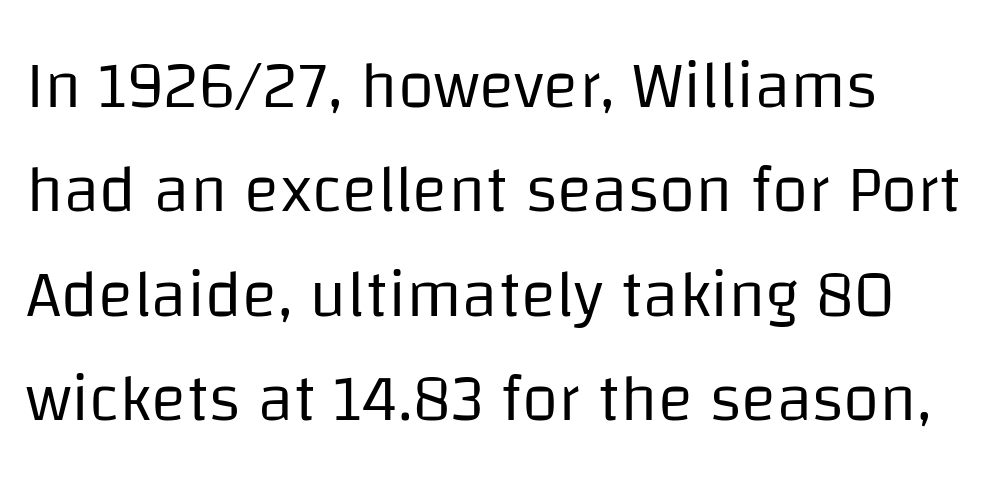
The image shows 66 px regular-weight sans-serif type, upright; set left-aligned, normal line spacing (1.58x), normal letter spacing, not underlined; low stroke contrast and a large x-height.
